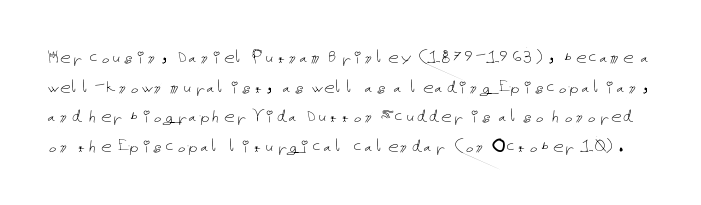
A typesetter would call this leading conventional body-copy spacing. In terms of letterspacing, this is plain default setting. Upright lettering throughout. The area under the type is left untouched. Bold? No — there's no thickening of the strokes.
